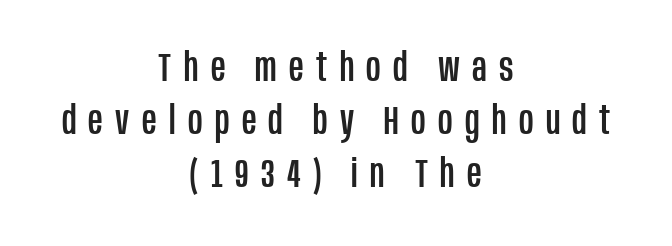
These lines are rendered in a variable-pitch font. Compared with a flush-left layout, this one balances lines on the center instead. If you drew a line through each stem, it would be perfectly vertical. Descenders hang freely into open space. Type style note: lacks serifs. Honestly, the row spacing looks completely unremarkable.
